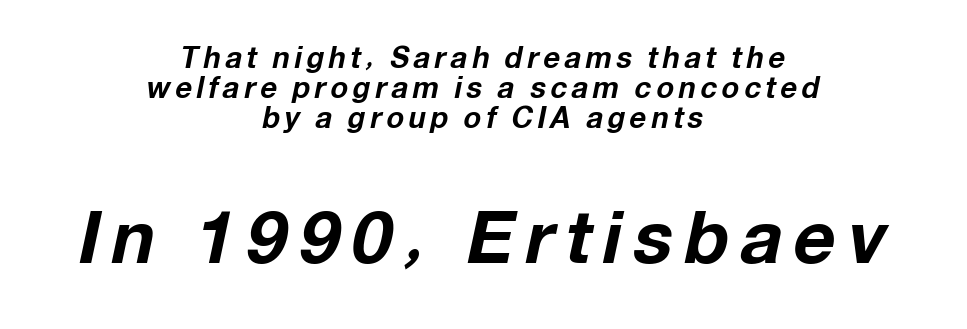
Q: Is the text bold? A: Yes.
Q: Is the text italic (slanted)? A: Yes, it leans right by about 12 degrees.
Q: Is the text underlined? A: No.
Q: How is the paragraph aligned? A: Centered.
Q: Is the spacing between lines tight, normal or loose? A: Tight.
Q: Which block of text is set in a larger size, the first (top) or the second (bottom)? A: The second (bottom) one.
Q: Width (condensed, normal, or wide)? A: Normal.
Q: Stroke contrast? A: Low.
Q: x-height? A: Medium.
Q: Monospaced? A: No.
